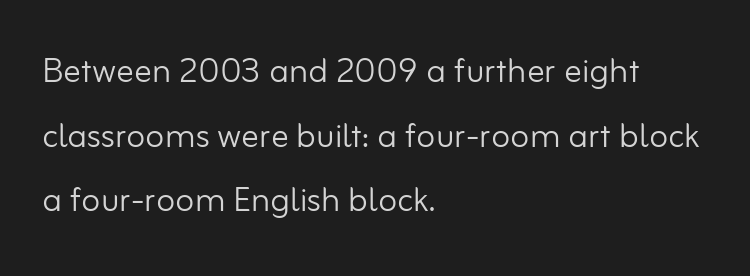
{"serif": "no", "italic": "no", "bold": "no", "weight": "light", "width": "normal", "stroke_contrast": "low", "x_height": "small", "monospaced": "no", "underline": "no", "align": "left", "line_spacing": "normal", "line_spacing_ratio": 1.47, "letter_spacing": "normal", "letter_spacing_em": 0.0, "glyph_px": 44}
